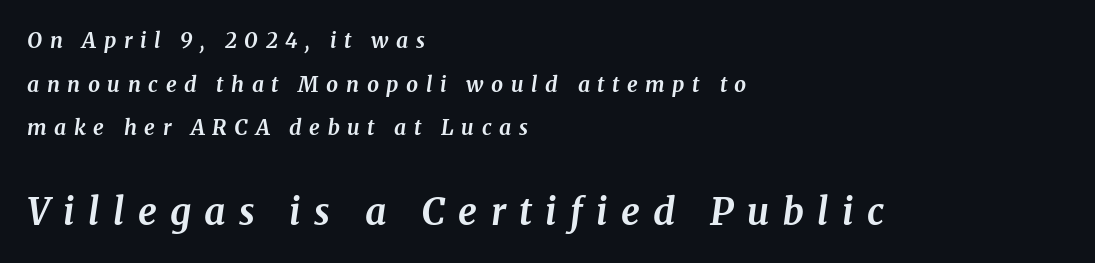
{"serif": "yes", "italic": "yes", "lean": "right", "slant_degrees": 8, "bold": "yes", "weight": "bold", "width": "normal", "stroke_contrast": "medium", "x_height": "medium", "monospaced": "no", "underline": "no", "align": "left", "line_spacing": "loose", "line_spacing_ratio": 2.08, "letter_spacing": "wide", "letter_spacing_em": 0.36, "larger_block": "second", "size_ratio": 1.76, "glyph_px": 37}
